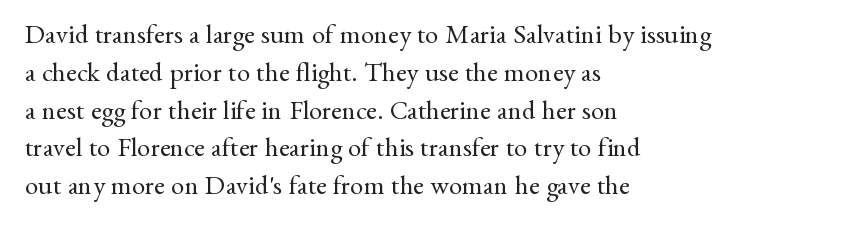
{"italic": "no", "bold": "no", "underline": "no", "align": "left", "line_spacing": "normal", "line_spacing_ratio": 1.4, "letter_spacing": "normal", "letter_spacing_em": 0.0, "glyph_px": 27}
